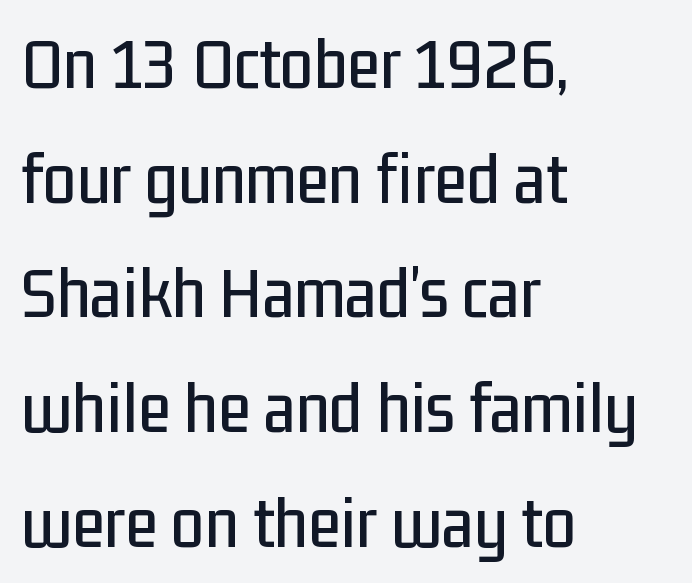
Characters remain perfectly vertical along every line. This sample has the flowing, uneven cadence of proportional lettering. The lines sit at an ordinary, default distance from one another. Left-aligned paragraph, ragged on the right. Are there feet on the stems? There aren't — it's a sans.
